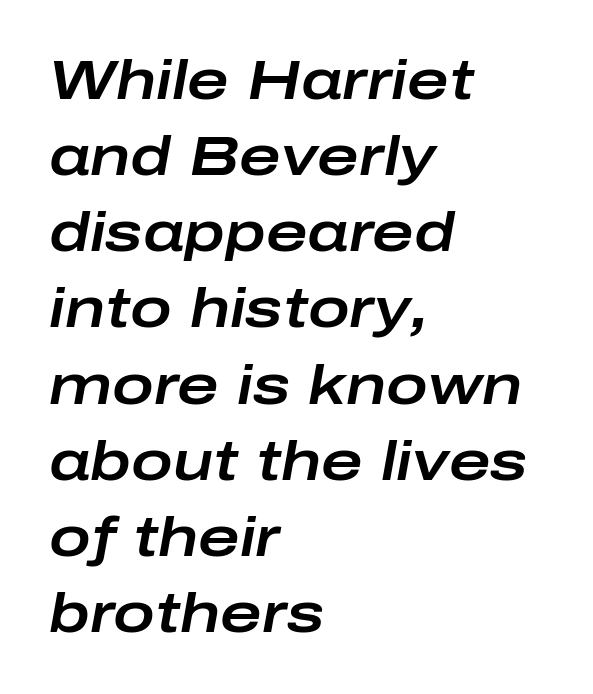
Q: Is the text italic (slanted)? A: Yes, it leans right by about 10 degrees.
Q: Is the text underlined? A: No.
Q: How is the paragraph aligned? A: Left-aligned.
Q: Is the spacing between letters normal or unusually wide? A: Normal.
Q: Is the spacing between lines tight, normal or loose? A: Normal.
Q: Width (condensed, normal, or wide)? A: Wide.
Q: Stroke contrast? A: Low.
Q: x-height? A: Medium.
Q: Monospaced? A: No.
